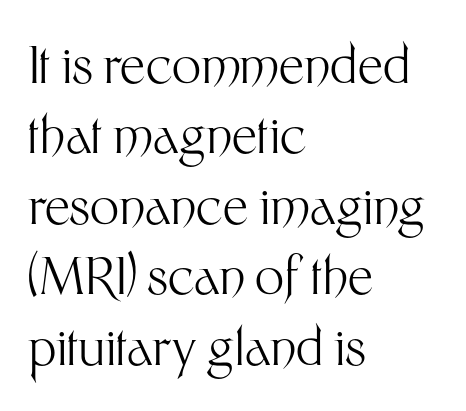
Q: Is the text bold? A: No.
Q: Is the text italic (slanted)? A: No, it is upright.
Q: Is the typeface a serif or a sans-serif typeface? A: Sans-serif.
Q: Is the text underlined? A: No.
Q: How is the paragraph aligned? A: Left-aligned.
Q: Is the spacing between letters normal or unusually wide? A: Normal.
Q: Is the spacing between lines tight, normal or loose? A: Normal.
Q: Width (condensed, normal, or wide)? A: Normal.
Q: Stroke contrast? A: Medium.
Q: x-height? A: Medium.
Q: Monospaced? A: No.
